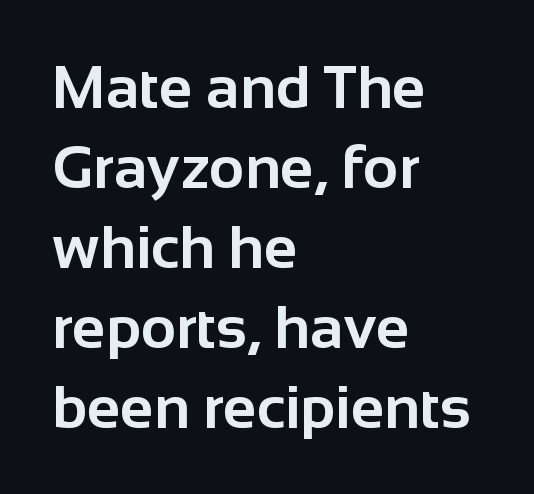
{"serif": "no", "italic": "no", "bold": "yes", "weight": "bold", "width": "normal", "stroke_contrast": "low", "x_height": "medium", "monospaced": "no", "underline": "no", "align": "left", "line_spacing": "normal", "line_spacing_ratio": 1.31, "letter_spacing": "normal", "letter_spacing_em": 0.0, "glyph_px": 61}
